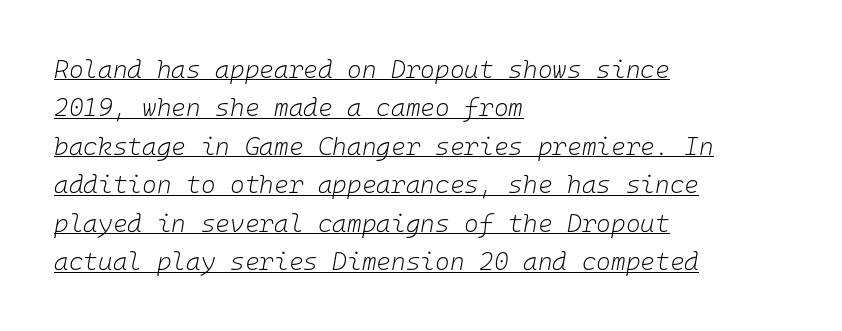
The strokes are not fattened; the text isn't bold. Slant detected: the letters are inclined. Caption: standard tracking, unaltered. The paragraph shown leans on its left margin. Is there an underline? Yes — a line sits under the letters.
